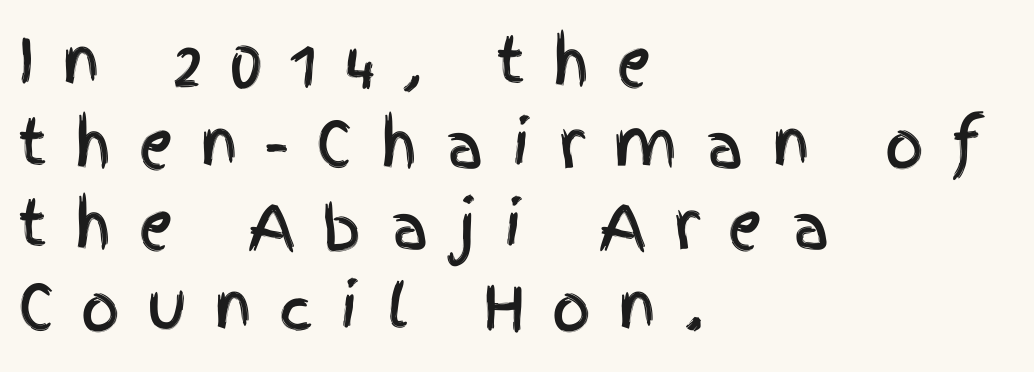
Observe the wide spacing: letters keep a clear distance from each other. Regarding leading, the lines here are spaced in the standard way. Spacing verdict: proportional, widths tailored to each character. Unlike a traditional serif, this face leaves its strokes unadorned. The rendering anchors every line to the left-hand side.
